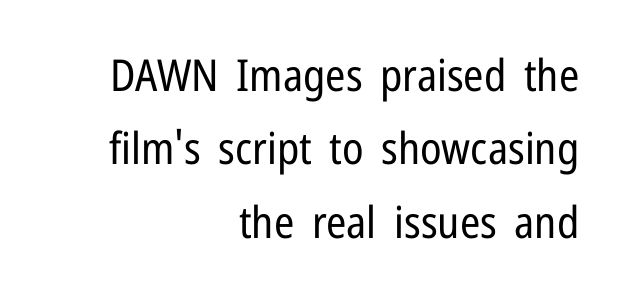
{"serif": "no", "italic": "no", "bold": "no", "weight": "regular", "width": "condensed", "stroke_contrast": "low", "x_height": "medium", "monospaced": "no", "underline": "no", "align": "right", "line_spacing": "normal", "line_spacing_ratio": 1.67, "letter_spacing": "normal", "letter_spacing_em": 0.0, "glyph_px": 44}
